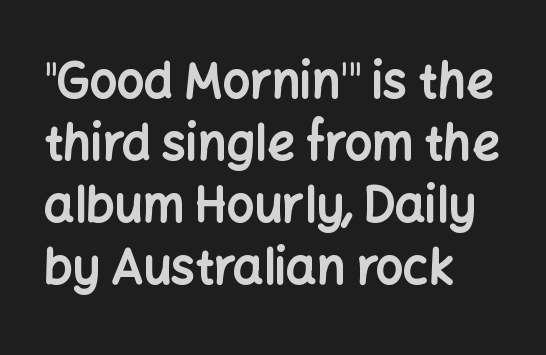
Thick stems and heavy bowls — unmistakably bold. Do the characters align in a grid? No, the font is proportional. The horizontal fit of the characters is conventional and even. The passage is arranged the way most books set body copy — flush left. Interline gaps are of average width in this sample.
